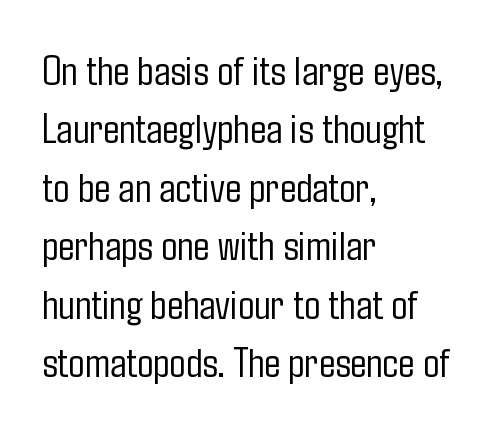
The image shows 43 px light, condensed sans-serif type, upright; set left-aligned, normal line spacing (1.36x), normal letter spacing, not underlined; low stroke contrast and a medium x-height.
